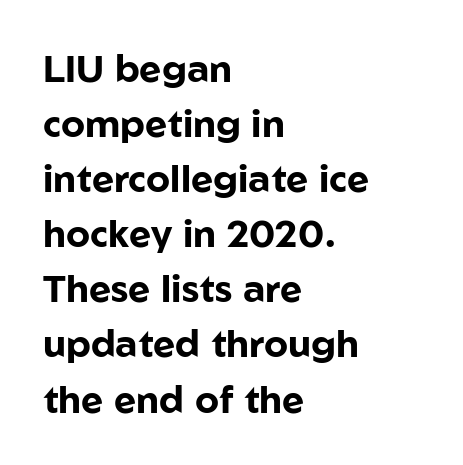
Rendered with straight, roman letterforms. Alignment: flush left. Check under the words: just untouched page. Looks like regular typesetting: each glyph gets only the width it needs. How are the letters spaced? Ordinarily, with no added tracking. The vertical gap from one line to the next is medium.
